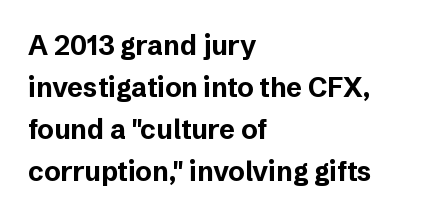
The face used here has the dense, thick strokes of a bold. Students, observe: this is what conventionally led text looks like. Notice how the stems are strictly vertical — no italics here. The setting favours the left margin, as ordinary paragraphs usually do.
